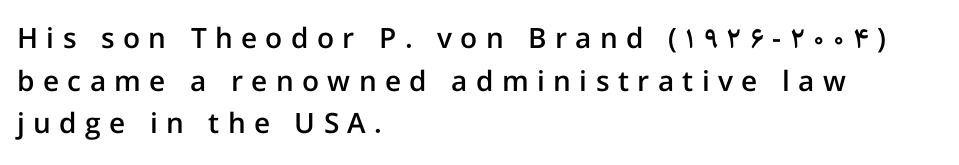
Q: Is the text bold? A: Semi-bold.
Q: Is the text italic (slanted)? A: No, it is upright.
Q: Is the typeface a serif or a sans-serif typeface? A: Sans-serif.
Q: Is the text underlined? A: No.
Q: How is the paragraph aligned? A: Left-aligned.
Q: Is the spacing between letters normal or unusually wide? A: Unusually wide.
Q: Is the spacing between lines tight, normal or loose? A: Normal.
Q: Width (condensed, normal, or wide)? A: Normal.
Q: Stroke contrast? A: Low.
Q: x-height? A: Medium.
Q: Monospaced? A: No.
